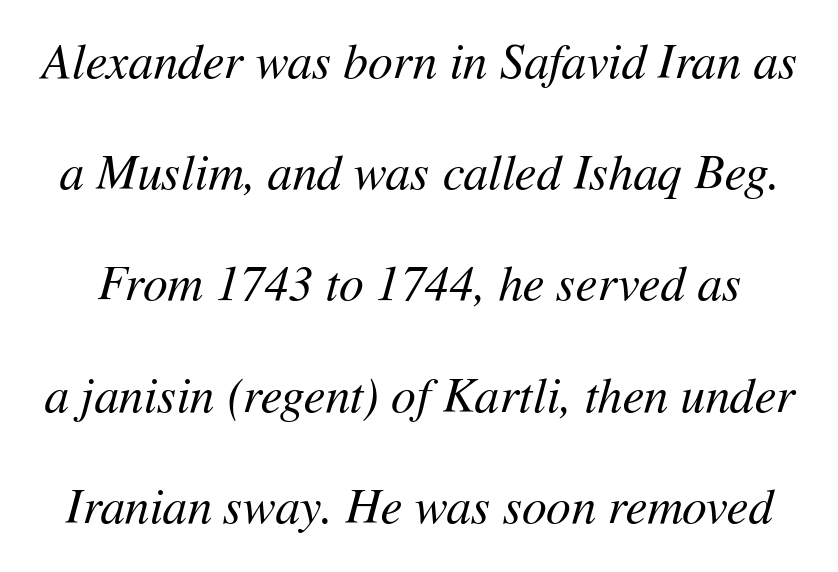
The lettering tilts uniformly, giving the passage an italic look. Spacing verdict: proportional, widths tailored to each character. Bold? No — there's no thickening of the strokes. Leading is clearly above the norm, producing a sparse column.
